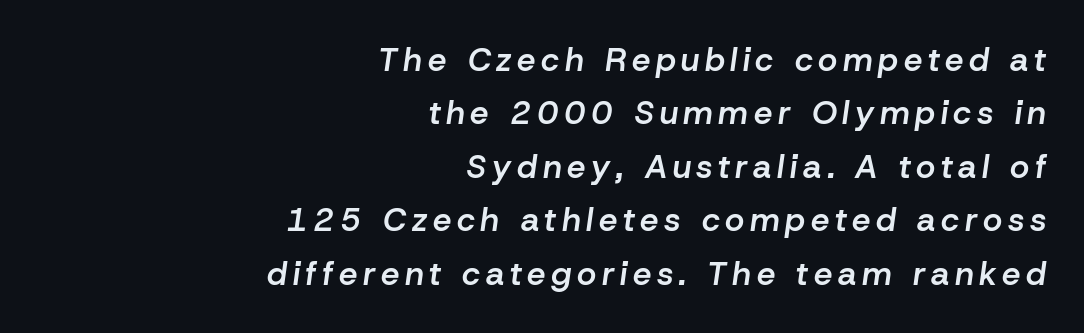
{"italic": "yes", "lean": "right", "slant_degrees": 8, "bold": "semi", "weight": "semibold", "width": "normal", "stroke_contrast": "low", "x_height": "medium", "monospaced": "no", "underline": "no", "align": "right", "line_spacing": "normal", "line_spacing_ratio": 1.62, "glyph_px": 33}
